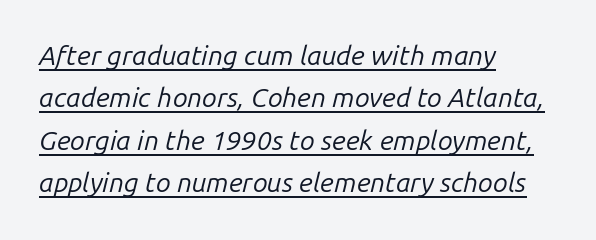
Q: Is the text bold? A: No.
Q: Is the text italic (slanted)? A: Yes, it leans right by about 14 degrees.
Q: Is the text underlined? A: Yes.
Q: How is the paragraph aligned? A: Left-aligned.
Q: Is the spacing between letters normal or unusually wide? A: Normal.
Q: Is the spacing between lines tight, normal or loose? A: Normal.
